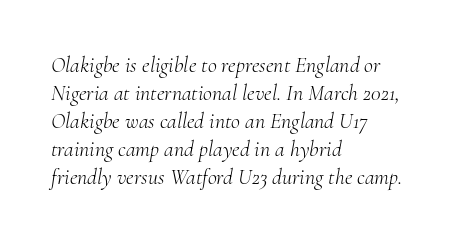
{"italic": "yes", "lean": "right", "slant_degrees": 10, "bold": "no", "underline": "no", "align": "left", "line_spacing": "normal", "line_spacing_ratio": 1.27, "letter_spacing": "normal", "letter_spacing_em": 0.0, "glyph_px": 22}
